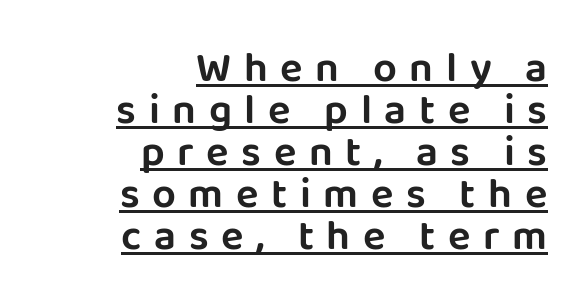
{"serif": "no", "italic": "no", "width": "normal", "stroke_contrast": "low", "x_height": "large", "monospaced": "no", "underline": "yes", "align": "right", "line_spacing": "tight", "line_spacing_ratio": 1.0, "letter_spacing": "wide", "letter_spacing_em": 0.3, "glyph_px": 42}
